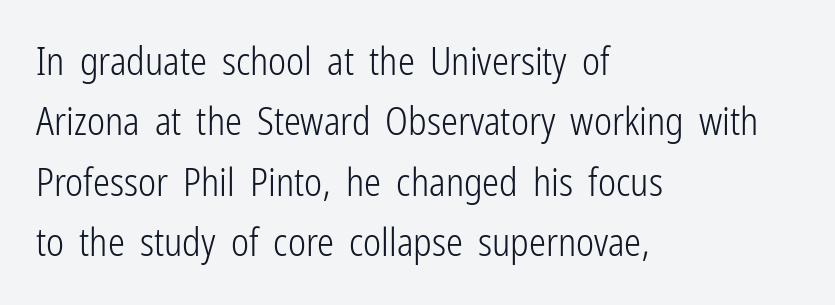
Regular leading. Looks like regular typesetting: each glyph gets only the width it needs. The axis of the letterforms is exactly vertical. Words float on clear page, feet unadorned. Unbolded letterforms with no extra heft. In terms of letterspacing, this is plain default setting.
